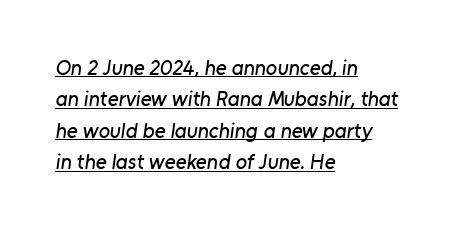
{"underline": "yes", "align": "left", "line_spacing": "normal", "line_spacing_ratio": 1.5, "letter_spacing": "normal", "letter_spacing_em": 0.0, "glyph_px": 21}
